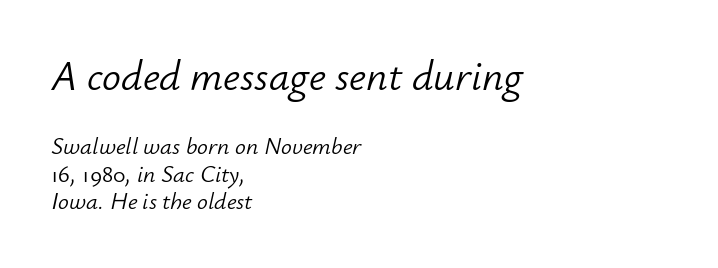
The image shows 42 px light type, italic (leaning right); set left-aligned, tight line spacing (1.14x), normal letter spacing, not underlined; the first (top) block is 1.75x larger; low stroke contrast and a small x-height.
